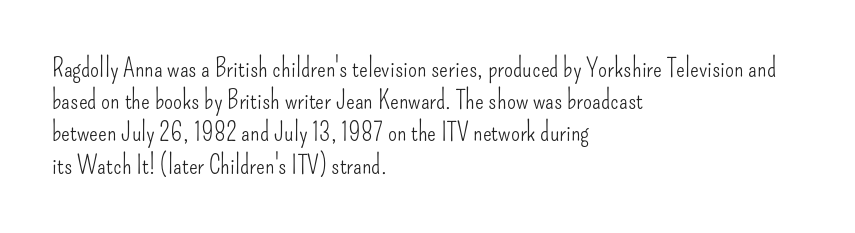
The image shows 26 px text type, upright; set left-aligned, line spacing 1.24x, normal letter spacing, not underlined.
